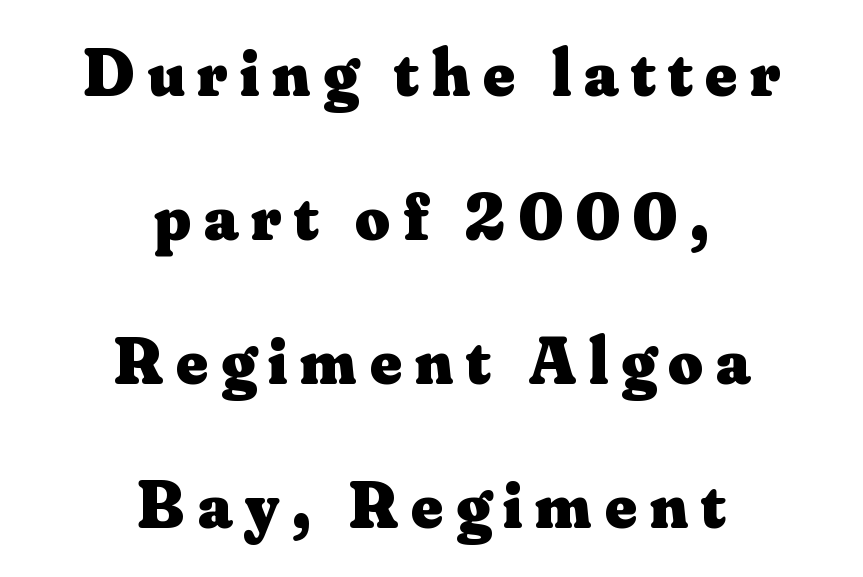
{"serif": "yes", "italic": "no", "bold": "yes", "weight": "heavy", "width": "normal", "stroke_contrast": "medium", "x_height": "small", "monospaced": "no", "underline": "no", "align": "center", "line_spacing": "loose", "line_spacing_ratio": 2.15, "glyph_px": 67}
